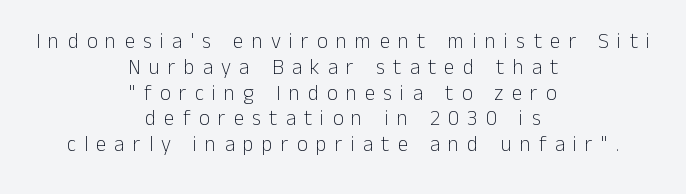
The line texture is sparse and dotted thanks to wide tracking. In CSS terms this would be text-align: center. Ordinary non-slanted type is in use. The specimen omits any rule beneath the text block's lines. The typesetting does not lean heavy: it is not bold.
